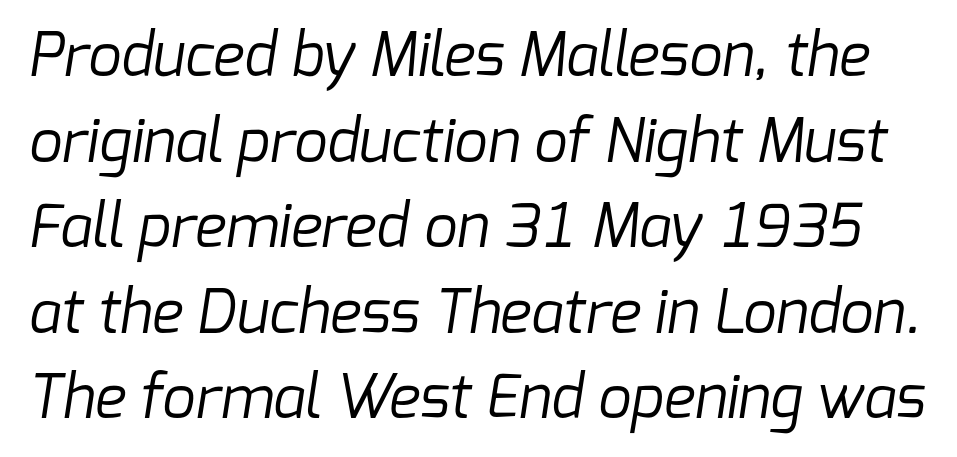
The image shows 59 px regular-weight sans-serif type; set normal line spacing (1.45x), normal letter spacing, not underlined; low stroke contrast and a medium x-height.
